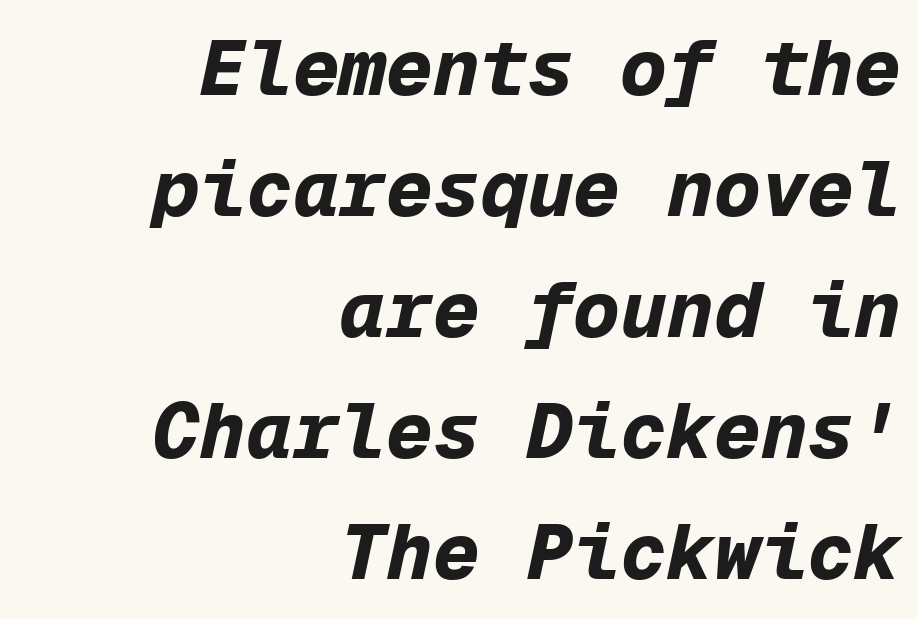
The image shows 78 px bold type, italic (leaning right), monospaced; set right-aligned, normal line spacing (1.55x), normal letter spacing, not underlined; low stroke contrast and a medium x-height.
